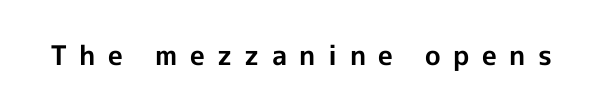
The image shows 27 px bold type, upright; set unusually wide letter spacing (+0.46 em), not underlined.
